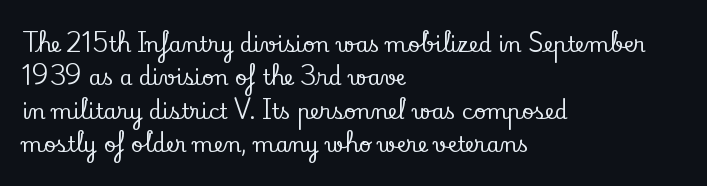
The image shows 21 px text type, upright; set left-aligned, normal line spacing (1.59x), normal letter spacing, not underlined.
